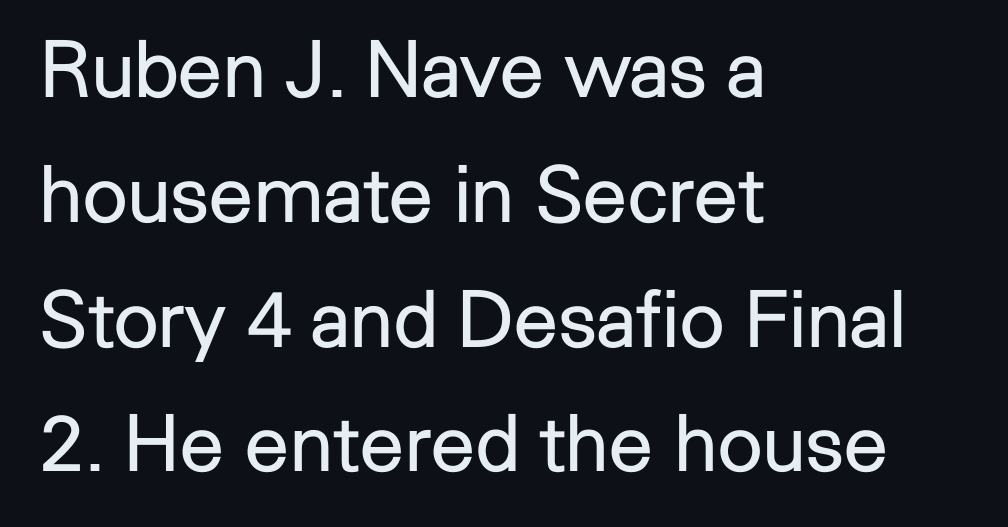
{"serif": "no", "italic": "no", "bold": "no", "weight": "regular", "width": "normal", "stroke_contrast": "low", "x_height": "medium", "monospaced": "no", "underline": "no", "align": "left", "line_spacing": "normal", "line_spacing_ratio": 1.58, "letter_spacing": "normal", "letter_spacing_em": 0.0, "glyph_px": 79}
